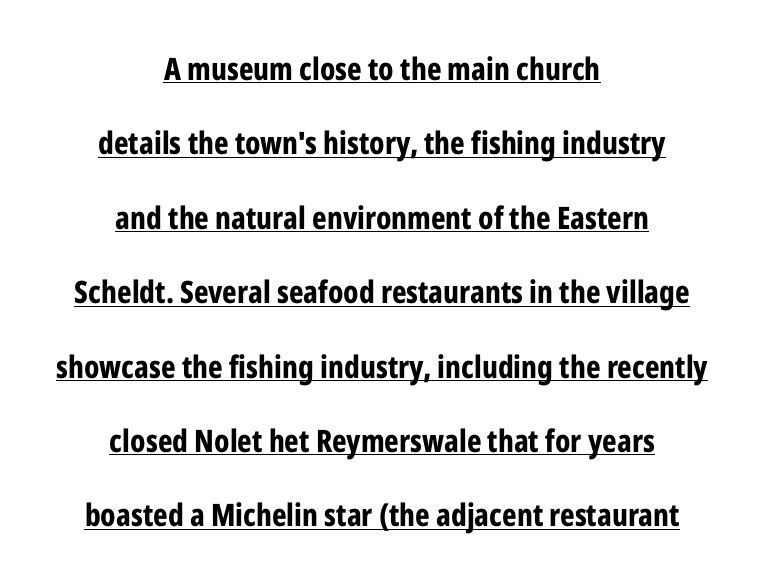
The passage shown has conventional tracking throughout. These lines were composed using upright roman letters. The lines are spread far apart with generous leading. Notice how thick the strokes are: this is what a full bold looks like. Varying glyph widths throughout — classic text-font behaviour.
